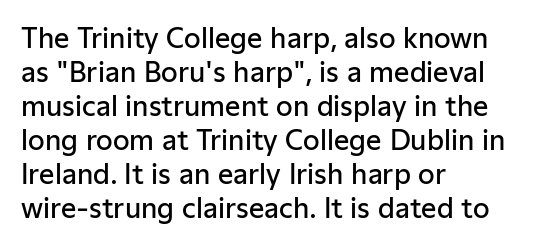
Q: Is the text bold? A: Semi-bold.
Q: Is the text italic (slanted)? A: No, it is upright.
Q: Is the text underlined? A: No.
Q: How is the paragraph aligned? A: Left-aligned.
Q: Is the spacing between letters normal or unusually wide? A: Normal.
Q: Is the spacing between lines tight, normal or loose? A: Normal.
